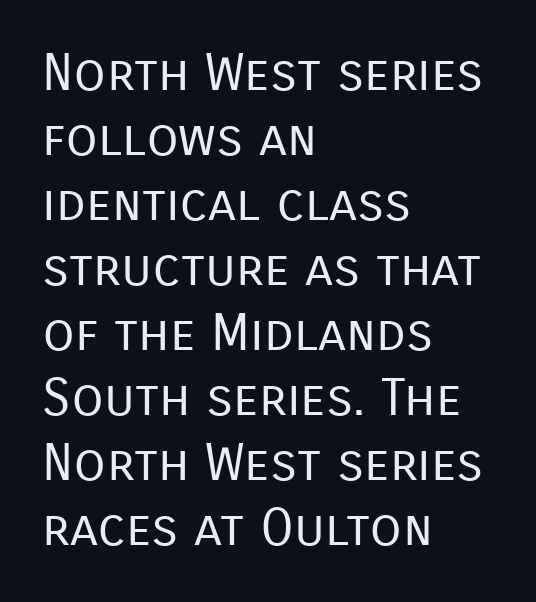
The image shows 52 px regular-weight sans-serif type, upright; set left-aligned, normal line spacing (1.25x), normal letter spacing, not underlined; low stroke contrast and a medium x-height.
